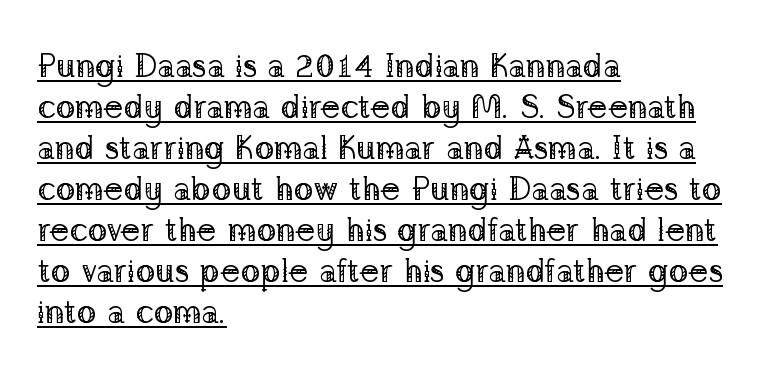
{"serif": "yes", "italic": "no", "bold": "no", "weight": "regular", "width": "normal", "stroke_contrast": "low", "x_height": "medium", "monospaced": "no", "underline": "yes", "align": "left", "line_spacing_ratio": 1.24, "letter_spacing": "normal", "letter_spacing_em": 0.0, "glyph_px": 33}
